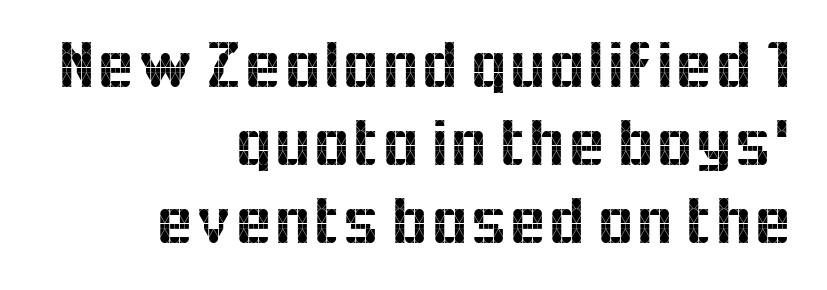
{"serif": "no", "italic": "no", "width": "normal", "x_height": "medium", "monospaced": "no", "underline": "no", "align": "right", "line_spacing": "tight", "line_spacing_ratio": 1.13, "letter_spacing": "normal", "letter_spacing_em": 0.0, "glyph_px": 69}
